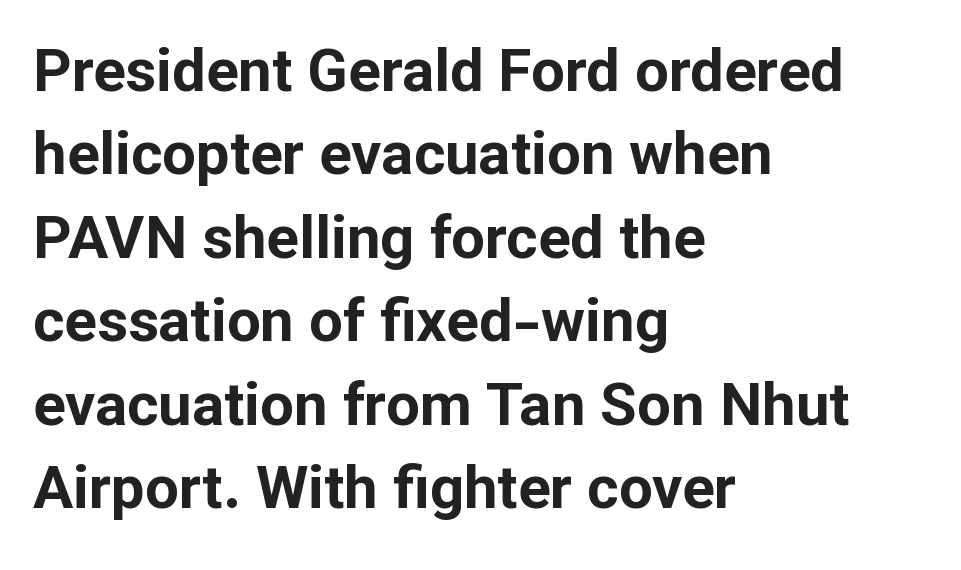
{"serif": "no", "italic": "no", "bold": "yes", "weight": "bold", "width": "normal", "stroke_contrast": "low", "x_height": "medium", "monospaced": "no", "underline": "no", "align": "left", "line_spacing": "normal", "line_spacing_ratio": 1.39, "letter_spacing": "normal", "letter_spacing_em": 0.0, "glyph_px": 60}
